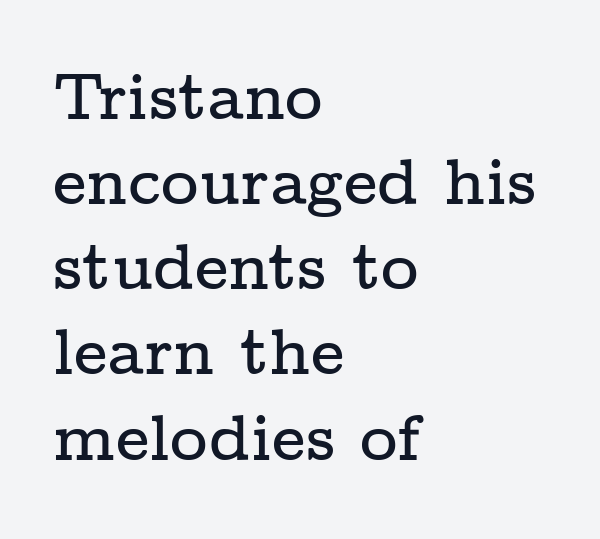
Ordinary non-slanted type is in use. The space beneath each line is pristine and unruled. Does the type have serifs? Yes, each stem ends in a small foot. Tracking here is standard; glyphs follow each other at the usual distance. The paragraph shown leans on its left margin. Whoever set this chose a conventional vertical rhythm.
